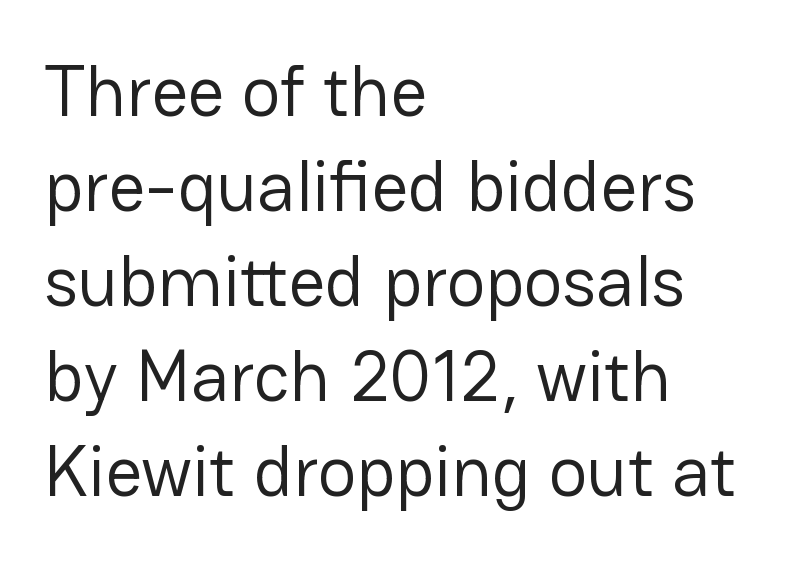
The typeface chosen for these lines omits serifs. The rendering uses a moderate line-height, typical for paragraphs. Posture: upright roman. The letters sit at their default tracking, neither squeezed nor spread.
